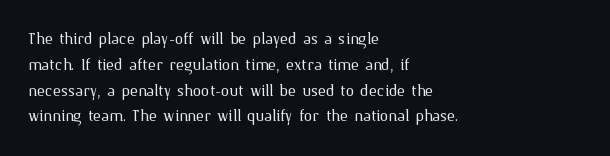
Visually the block forms a straight wall on the left and a jagged coastline on the right. This sample uses plain, unmodified letter spacing. The face looks like a standard text weight, possibly lighter. Check under the words: just untouched page. Does the lettering tilt? It doesn't — this is upright.
